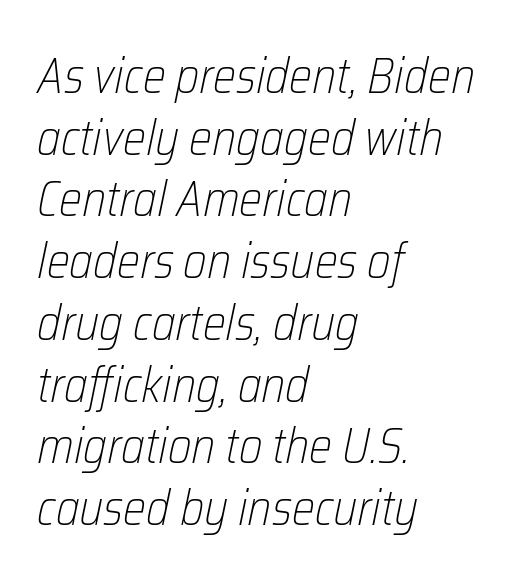
{"italic": "yes", "lean": "right", "slant_degrees": 12, "bold": "no", "weight": "light", "width": "condensed", "stroke_contrast": "low", "x_height": "medium", "monospaced": "no", "underline": "no", "align": "left", "line_spacing": "normal", "line_spacing_ratio": 1.26, "letter_spacing": "normal", "letter_spacing_em": 0.0, "glyph_px": 49}
